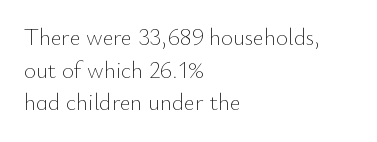
The image shows 23 px text type, upright; set left-aligned, normal line spacing (1.42x), normal letter spacing, not underlined.
